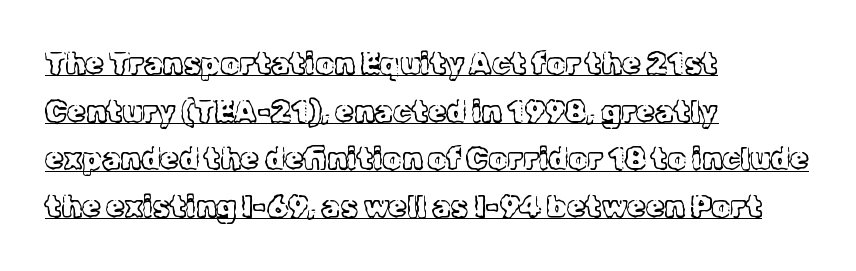
Tall strokes in this sample are plumb rather than angled. The face used here is rendered with its standard letterfit. The face used here is proportionally spaced, like ordinary book or web type. A student would call this left alignment; a typographer would say flush left, rag right. Vertical stems look standard width or narrower in stroke.
